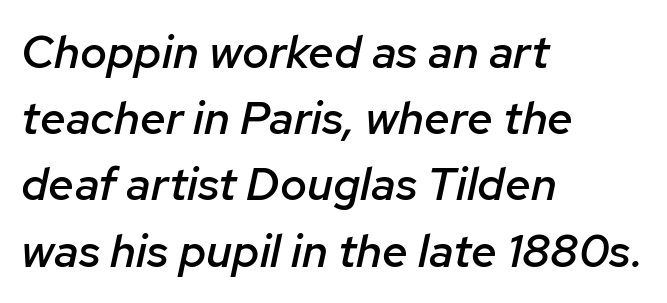
The image shows 46 px semibold type, italic (leaning right); set left-aligned, normal line spacing (1.44x), normal letter spacing, not underlined; low stroke contrast and a medium x-height.
